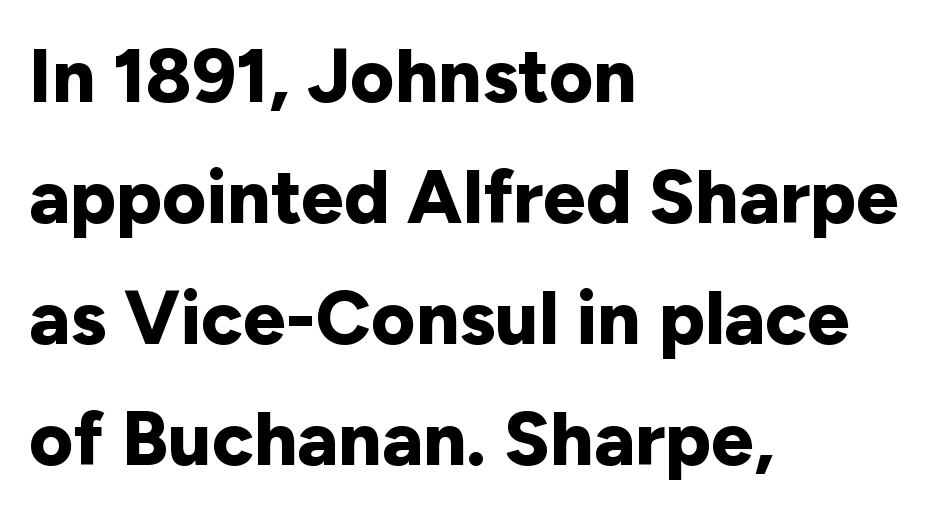
{"serif": "no", "italic": "no", "bold": "yes", "weight": "bold", "width": "normal", "stroke_contrast": "low", "x_height": "medium", "monospaced": "no", "underline": "no", "align": "left", "line_spacing": "normal", "line_spacing_ratio": 1.59, "letter_spacing": "normal", "letter_spacing_em": 0.0, "glyph_px": 76}
